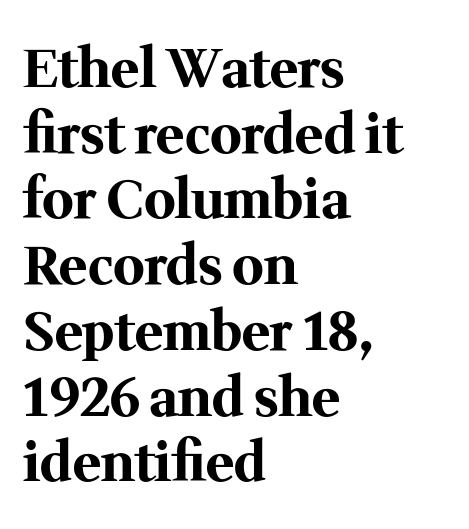
You'd pick this weight for a headline — it's a proper bold. Looks like regular typesetting: each glyph gets only the width it needs. The text was rendered using a seriffed face with decorative stroke endings. If you drew a line through each stem, it would be perfectly vertical. Horizontal alignment here is leftward, the default for most running prose.
